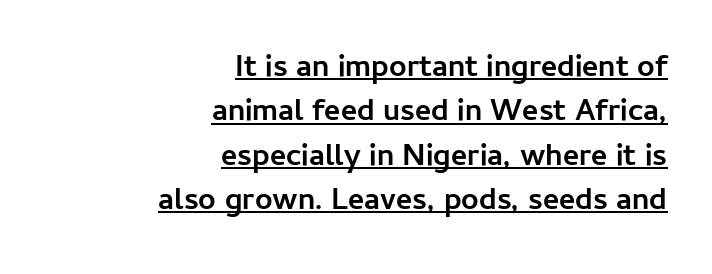
The image shows 31 px semibold sans-serif type, upright; set right-aligned, normal line spacing (1.43x), normal letter spacing, underlined; low stroke contrast and a medium x-height.
